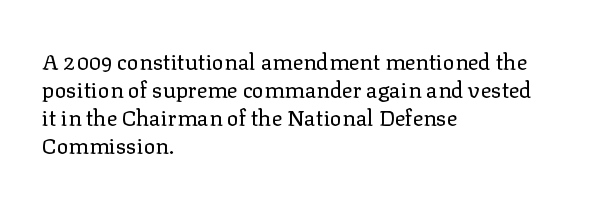
The image shows 22 px text type, upright; set left-aligned, normal line spacing (1.27x), normal letter spacing, not underlined.
